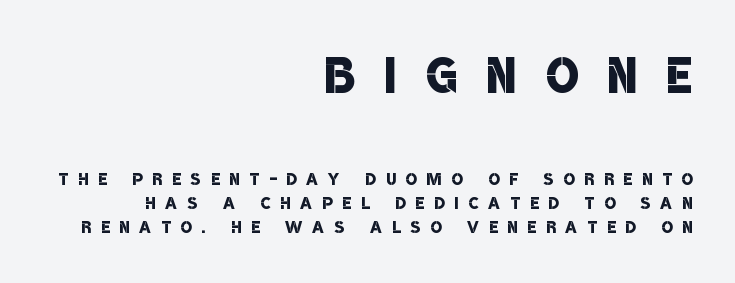
Q: Is the text bold? A: Semi-bold.
Q: Is the typeface a serif or a sans-serif typeface? A: Sans-serif.
Q: Is the text underlined? A: No.
Q: How is the paragraph aligned? A: Right-aligned.
Q: Is the spacing between letters normal or unusually wide? A: Unusually wide.
Q: Is the spacing between lines tight, normal or loose? A: Tight.
Q: Which block of text is set in a larger size, the first (top) or the second (bottom)? A: The first (top) one.
Q: Width (condensed, normal, or wide)? A: Condensed.
Q: Stroke contrast? A: Low.
Q: x-height? A: Large.
Q: Monospaced? A: No.
